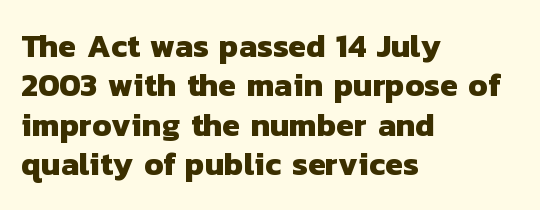
The image shows 32 px heavy sans-serif type; set left-aligned, line spacing 1.23x, normal letter spacing, not underlined; low stroke contrast and a medium x-height.
